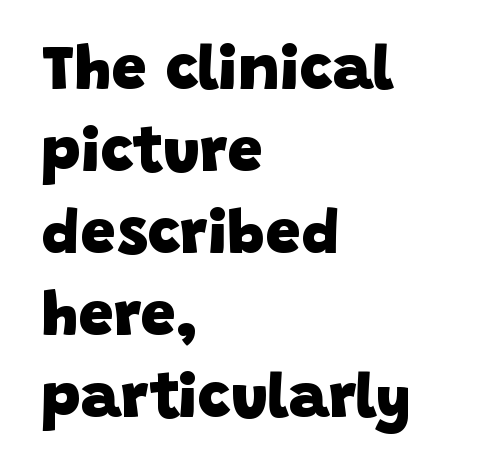
The type is set solid horizontally, with unmodified tracking. The words here are not underlined. Spacing verdict: proportional, widths tailored to each character. Does the weight exceed regular? Yes, all the way to bold.
